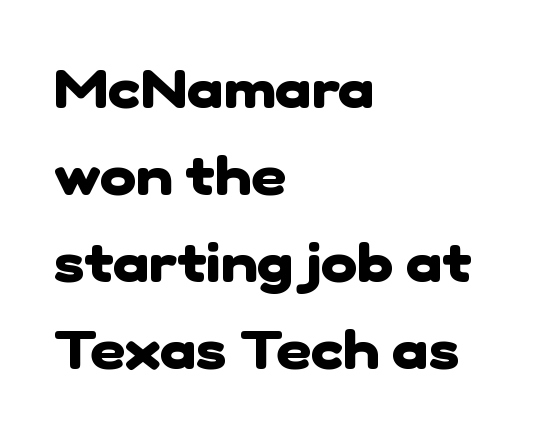
{"serif": "no", "bold": "yes", "weight": "heavy", "width": "normal", "stroke_contrast": "low", "x_height": "medium", "monospaced": "no", "underline": "no", "align": "left", "line_spacing": "normal", "line_spacing_ratio": 1.58, "letter_spacing": "normal", "letter_spacing_em": 0.0, "glyph_px": 55}
